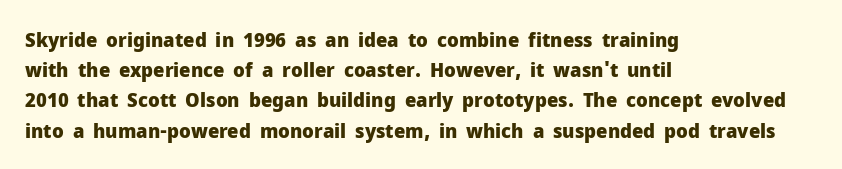
The image shows 20 px bold type, upright; set left-aligned, normal line spacing (1.51x), normal letter spacing, not underlined.
